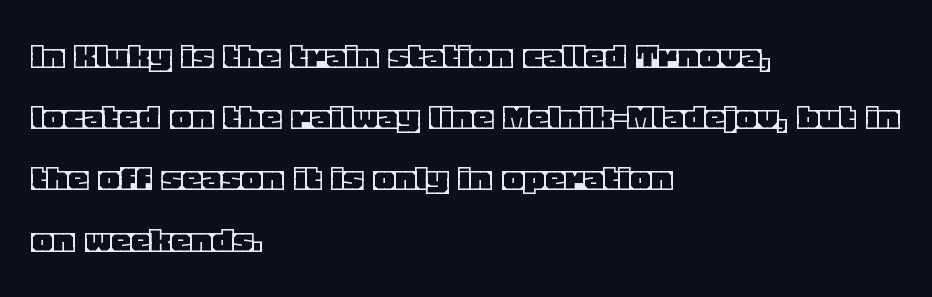
The image shows 40 px text type, upright; set left-aligned, normal line spacing (1.53x), normal letter spacing, not underlined; a large x-height.
